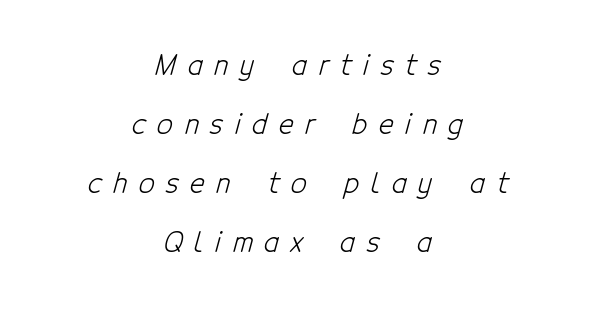
{"serif": "no", "bold": "no", "weight": "light", "width": "condensed", "stroke_contrast": "low", "x_height": "medium", "monospaced": "no", "underline": "no", "align": "center", "line_spacing": "loose", "line_spacing_ratio": 2.11, "letter_spacing": "wide", "letter_spacing_em": 0.41, "glyph_px": 28}
